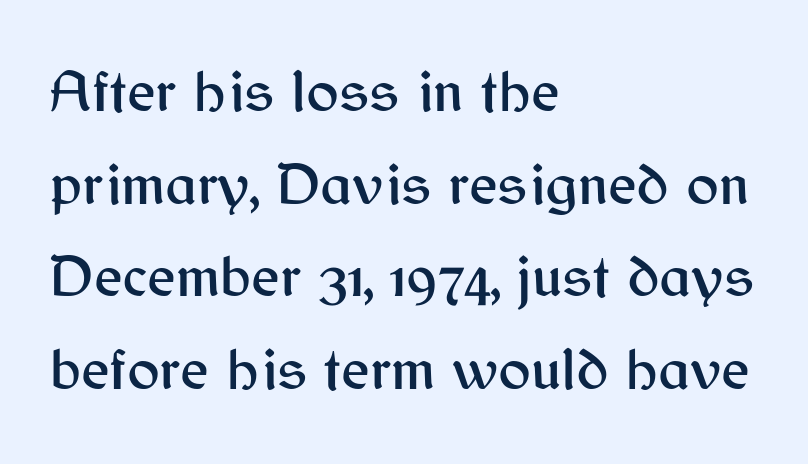
Vertical spacing — default. No extra tracking has been applied to these lines. Quick note: not italic, upright. Spacing verdict: proportional, widths tailored to each character. Left-aligned paragraph, ragged on the right.
